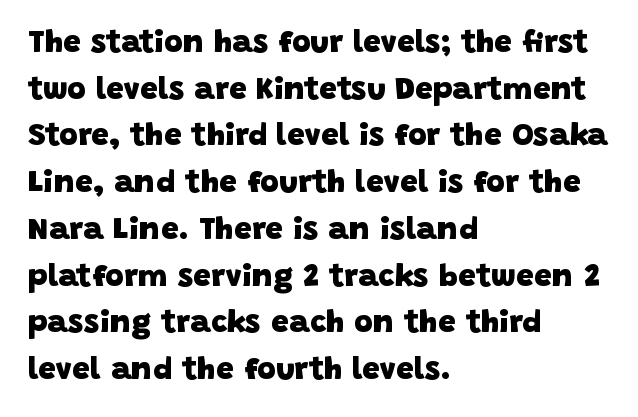
{"serif": "no", "bold": "yes", "weight": "heavy", "width": "normal", "stroke_contrast": "low", "x_height": "large", "monospaced": "no", "underline": "no", "align": "left", "line_spacing": "normal", "line_spacing_ratio": 1.46, "letter_spacing": "normal", "letter_spacing_em": 0.0, "glyph_px": 32}
